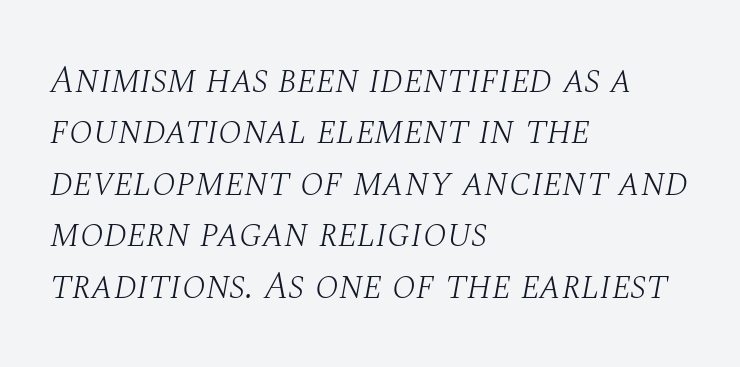
Q: Is the text bold? A: No.
Q: Is the text italic (slanted)? A: Yes, it leans right by about 10 degrees.
Q: Is the typeface a serif or a sans-serif typeface? A: Serif.
Q: Is the text underlined? A: No.
Q: How is the paragraph aligned? A: Left-aligned.
Q: Is the spacing between letters normal or unusually wide? A: Normal.
Q: Is the spacing between lines tight, normal or loose? A: Normal.
Q: Width (condensed, normal, or wide)? A: Normal.
Q: Stroke contrast? A: Medium.
Q: x-height? A: Large.
Q: Monospaced? A: No.
